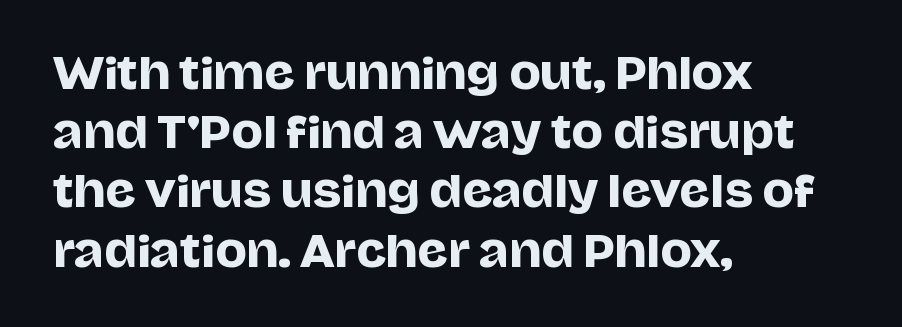
The image shows 42 px sans-serif type, upright; set left-aligned, normal line spacing (1.41x), normal letter spacing, not underlined; low stroke contrast and a large x-height.
